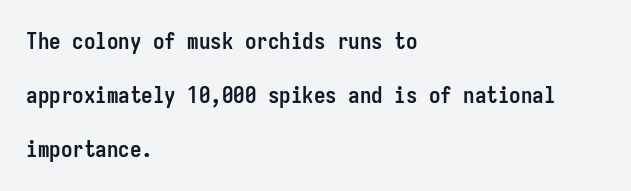
Tracking value appears to be zero — textbook default spacing. The type sits square on the baseline with zero lean. The block of text is sparse from top to bottom, with ample space between rows. How heavy is the stroke? Heavy — this is a bold. The passage shown is not underscored anywhere.
